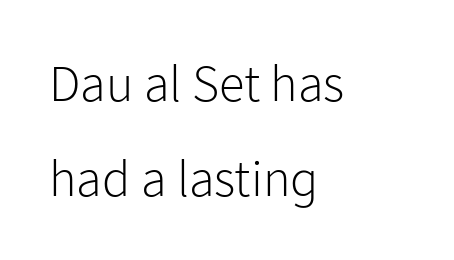
The image shows 52 px light sans-serif type, upright; set left-aligned, line spacing 1.82x, normal letter spacing, not underlined; low stroke contrast and a medium x-height.
